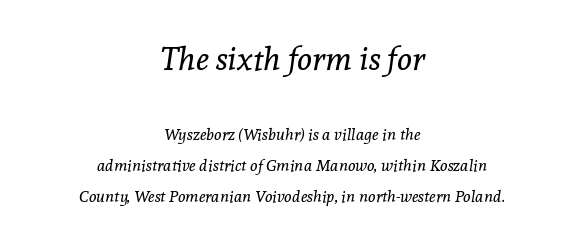
A typesetter would call this proportional, since set widths differ per character. Look at the bottom of the vertical strokes: they flare into serifs here. The baseline area is clear. No chunkiness to these letters — they're not bold. Slanted lettering throughout.
